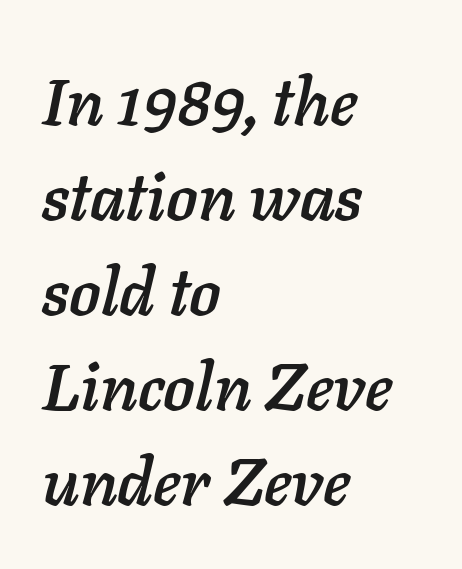
The image shows 66 px text type, italic (leaning right); set left-aligned, normal line spacing (1.44x), normal letter spacing, not underlined; low stroke contrast and a medium x-height.
